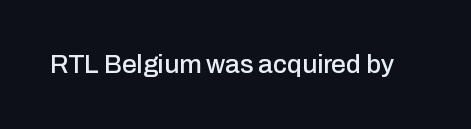
Is there any slant? The stems are plumb. Descenders are the only things crossing below the line. The line texture is even and compact thanks to regular tracking.
